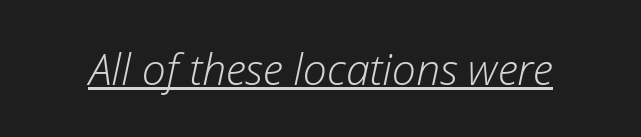
Q: Is the text bold? A: No.
Q: Is the text italic (slanted)? A: Yes, it leans right by about 12 degrees.
Q: Is the text underlined? A: Yes.
Q: Is the spacing between letters normal or unusually wide? A: Normal.
Q: Width (condensed, normal, or wide)? A: Normal.
Q: Stroke contrast? A: Low.
Q: x-height? A: Medium.
Q: Monospaced? A: No.
